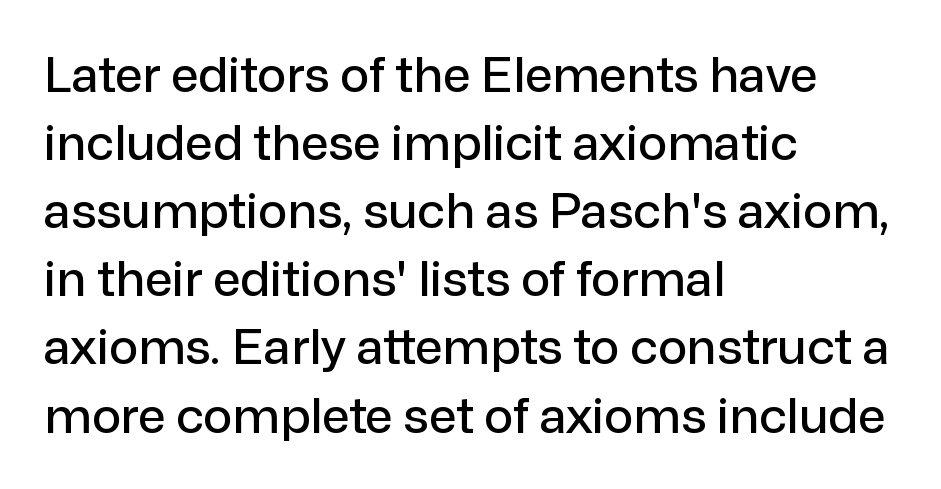
{"serif": "no", "italic": "no", "width": "normal", "stroke_contrast": "low", "x_height": "medium", "monospaced": "no", "underline": "no", "align": "left", "line_spacing": "normal", "line_spacing_ratio": 1.39, "letter_spacing": "normal", "letter_spacing_em": 0.0, "glyph_px": 49}
